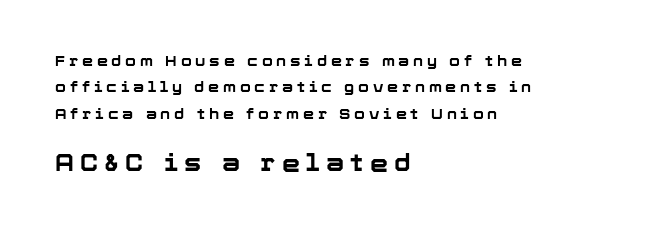
The image shows 23 px bold type, upright; set left-aligned, line spacing 1.89x, unusually wide letter spacing (+0.27 em), not underlined; the second (bottom) block is 1.64x larger.
